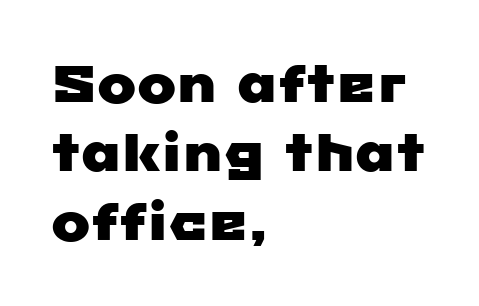
This sample has the flowing, uneven cadence of proportional lettering. Letterform terminals end flat and unadorned throughout the passage. The setting favours the left margin, as ordinary paragraphs usually do. The words here are not underlined. A normal amount of white space separates one row of letters from the next.
